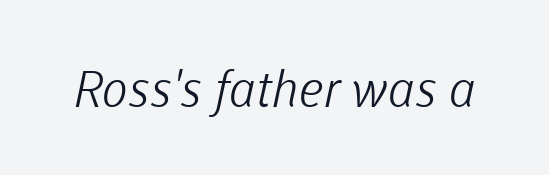
The characters display no serif detailing; their extremities are plain. Heft: none added — not bold. The letterforms sit shoulder to shoulder at normal distance. Is this a fixed-width face? No — the glyphs have proportional, varying widths. This rendering features lettering with no underline.
